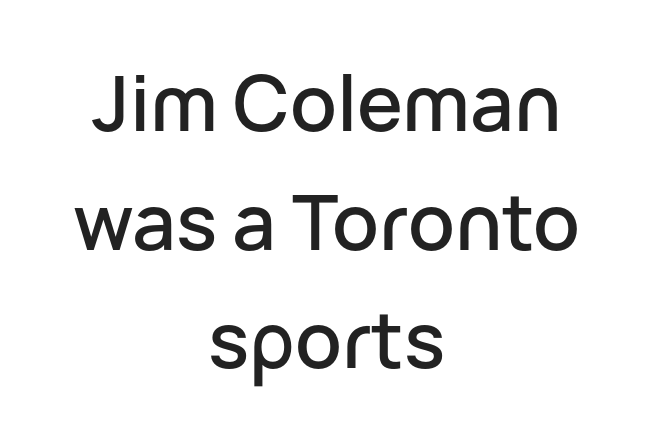
The image shows 77 px sans-serif type, upright; set centered, normal line spacing (1.54x), normal letter spacing, not underlined; low stroke contrast and a medium x-height.
